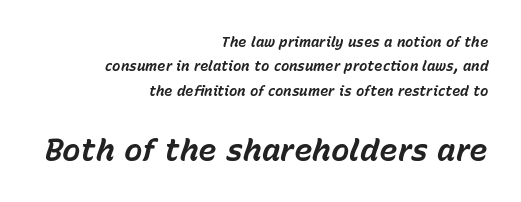
The image shows 31 px bold type, italic (leaning right); set right-aligned, line spacing 1.74x, normal letter spacing, not underlined; the second (bottom) block is 2.21x larger; low stroke contrast and a medium x-height.
